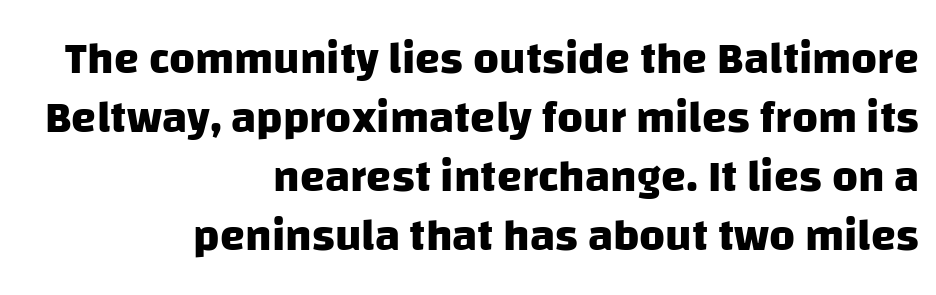
{"serif": "no", "bold": "yes", "weight": "heavy", "width": "normal", "stroke_contrast": "low", "x_height": "large", "monospaced": "no", "underline": "no", "align": "right", "line_spacing": "normal", "line_spacing_ratio": 1.31, "letter_spacing": "normal", "letter_spacing_em": 0.0, "glyph_px": 45}
